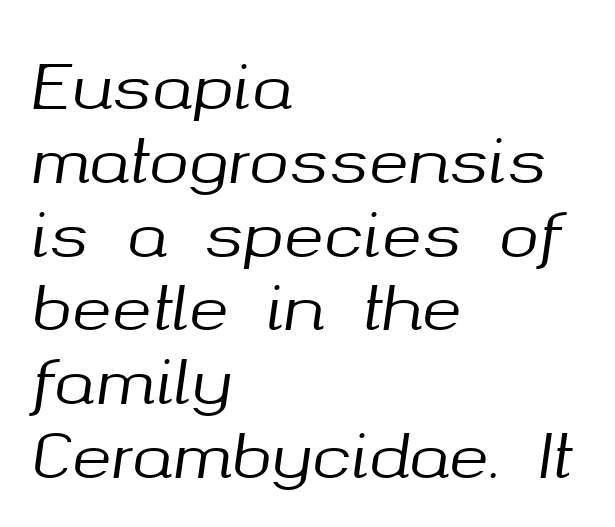
There is no visible air inserted between adjacent glyphs. Yep, that's italic — everything's leaning. The paragraph shown leans on its left margin. Unmarked baselines from the first word to the last. Think of a printed novel: that variable character pitch is what you see here.
